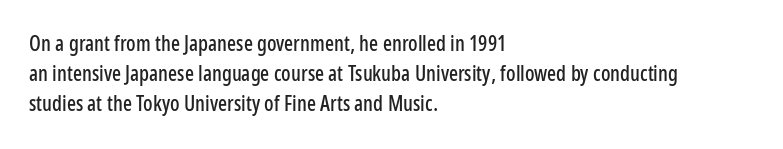
The image shows 21 px text type, upright; set left-aligned, normal line spacing (1.43x), normal letter spacing, not underlined.
